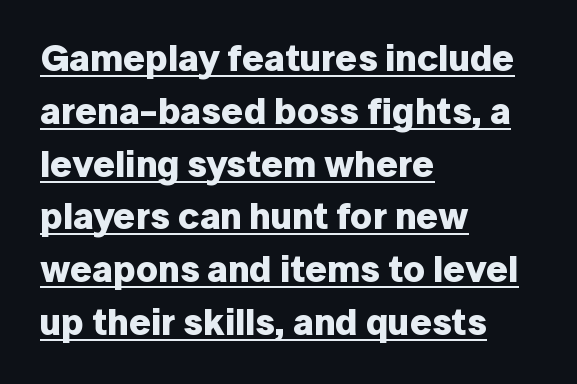
Q: Is the text bold? A: Yes.
Q: Is the text italic (slanted)? A: No, it is upright.
Q: Is the typeface a serif or a sans-serif typeface? A: Sans-serif.
Q: Is the text underlined? A: Yes.
Q: How is the paragraph aligned? A: Left-aligned.
Q: Is the spacing between letters normal or unusually wide? A: Normal.
Q: Is the spacing between lines tight, normal or loose? A: Normal.
Q: Width (condensed, normal, or wide)? A: Normal.
Q: Stroke contrast? A: Low.
Q: x-height? A: Medium.
Q: Monospaced? A: No.
